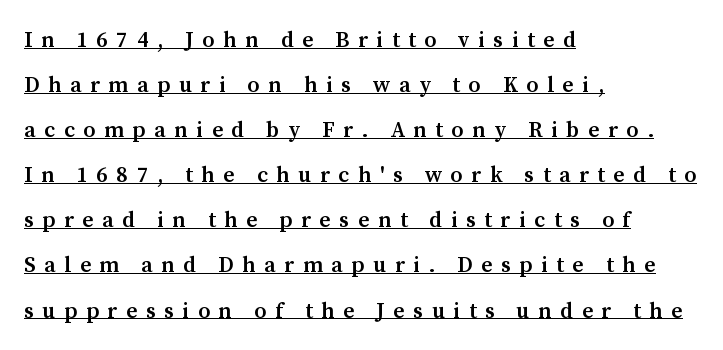
Q: Is the text bold? A: Semi-bold.
Q: Is the text italic (slanted)? A: No, it is upright.
Q: Is the text underlined? A: Yes.
Q: How is the paragraph aligned? A: Left-aligned.
Q: Is the spacing between letters normal or unusually wide? A: Unusually wide.
Q: Is the spacing between lines tight, normal or loose? A: Loose.
